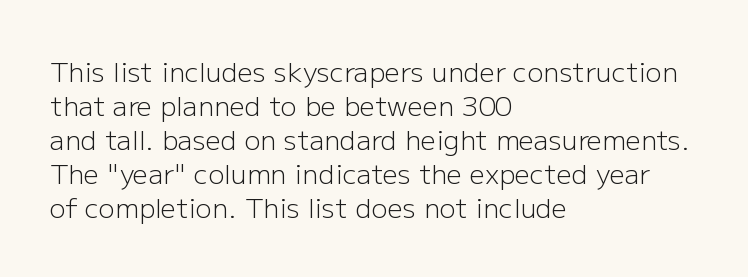
{"italic": "no", "bold": "no", "underline": "no", "align": "left", "line_spacing": "normal", "line_spacing_ratio": 1.26, "letter_spacing": "normal", "letter_spacing_em": 0.0, "glyph_px": 27}
